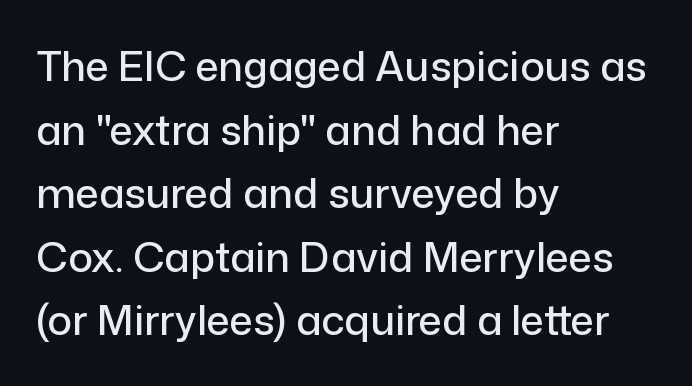
Q: Is the text italic (slanted)? A: No, it is upright.
Q: Is the typeface a serif or a sans-serif typeface? A: Sans-serif.
Q: Is the text underlined? A: No.
Q: How is the paragraph aligned? A: Left-aligned.
Q: Is the spacing between letters normal or unusually wide? A: Normal.
Q: Is the spacing between lines tight, normal or loose? A: Normal.
Q: Width (condensed, normal, or wide)? A: Normal.
Q: Stroke contrast? A: Low.
Q: x-height? A: Medium.
Q: Monospaced? A: No.
